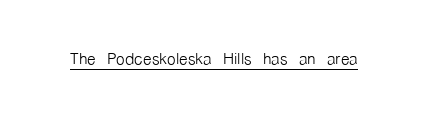
The image shows 22 px text type, upright; set normal letter spacing, underlined.
